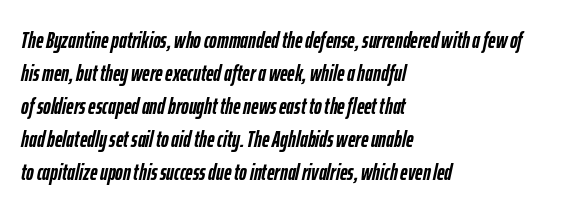
The image shows 23 px bold type, italic (leaning right); set left-aligned, normal line spacing (1.43x), normal letter spacing, not underlined.
